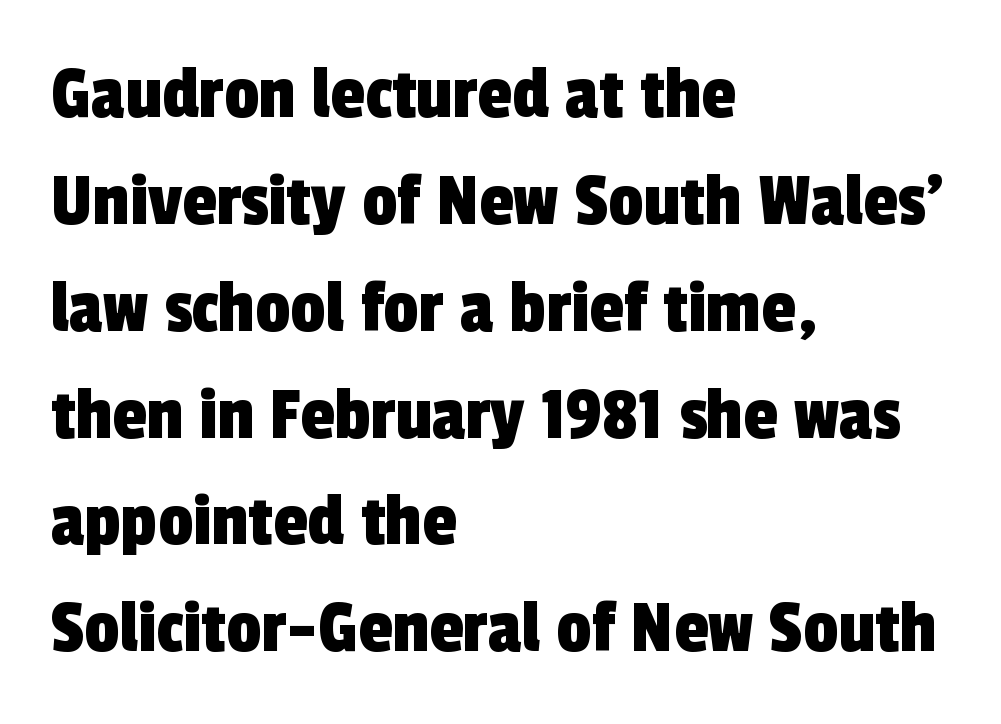
Q: Is the typeface a serif or a sans-serif typeface? A: Sans-serif.
Q: Is the text underlined? A: No.
Q: How is the paragraph aligned? A: Left-aligned.
Q: Is the spacing between letters normal or unusually wide? A: Normal.
Q: Is the spacing between lines tight, normal or loose? A: Normal.
Q: Width (condensed, normal, or wide)? A: Condensed.
Q: x-height? A: Medium.
Q: Monospaced? A: No.
